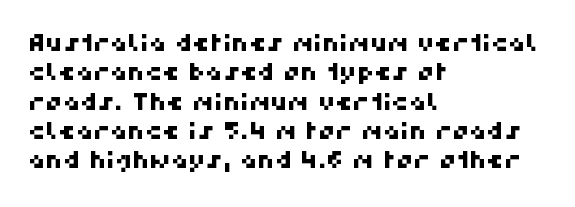
The image shows 24 px text type; set left-aligned, line spacing 1.22x, normal letter spacing, not underlined.
